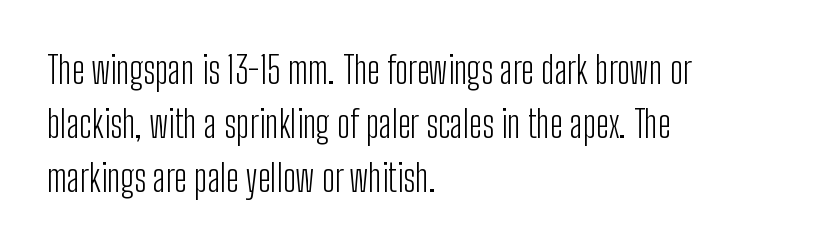
Q: Is the text bold? A: No.
Q: Is the text italic (slanted)? A: No, it is upright.
Q: Is the typeface a serif or a sans-serif typeface? A: Sans-serif.
Q: Is the text underlined? A: No.
Q: How is the paragraph aligned? A: Left-aligned.
Q: Is the spacing between letters normal or unusually wide? A: Normal.
Q: Is the spacing between lines tight, normal or loose? A: Normal.
Q: Width (condensed, normal, or wide)? A: Condensed.
Q: Stroke contrast? A: Low.
Q: x-height? A: Medium.
Q: Monospaced? A: No.
